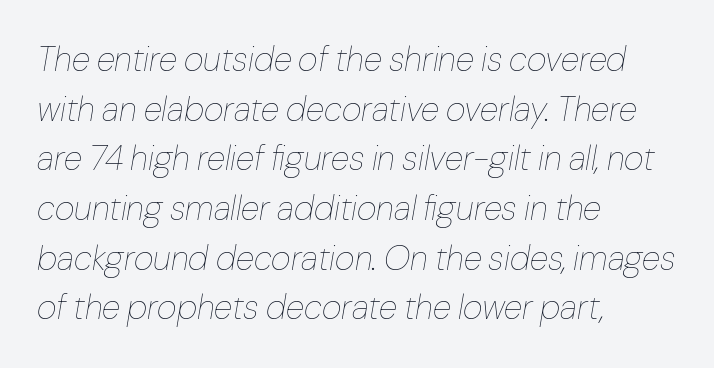
{"italic": "yes", "lean": "right", "slant_degrees": 10, "bold": "no", "weight": "thin", "width": "normal", "stroke_contrast": "low", "x_height": "medium", "monospaced": "no", "underline": "no", "align": "left", "line_spacing": "normal", "line_spacing_ratio": 1.46, "letter_spacing": "normal", "letter_spacing_em": 0.0, "glyph_px": 34}
